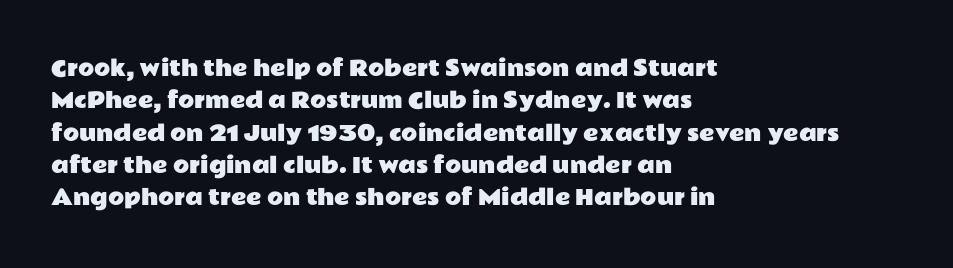
Glyph-to-glyph distance matches everyday printed text. Upright lettering throughout. Notice how descenders clear the ascenders below comfortably — that's standard leading. The strip under each line holds only bare page. Layout note: lines flush left.
